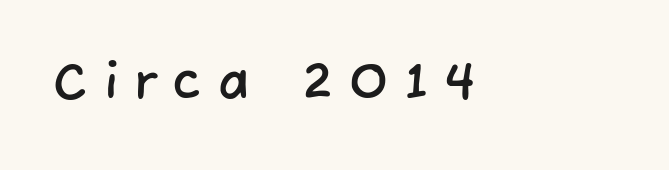
{"serif": "no", "width": "normal", "stroke_contrast": "low", "x_height": "medium", "monospaced": "no", "underline": "no", "letter_spacing": "wide", "letter_spacing_em": 0.33, "glyph_px": 51}
